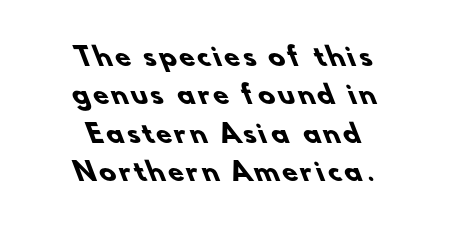
The image shows 25 px bold type; set centered, normal line spacing (1.54x), not underlined.
